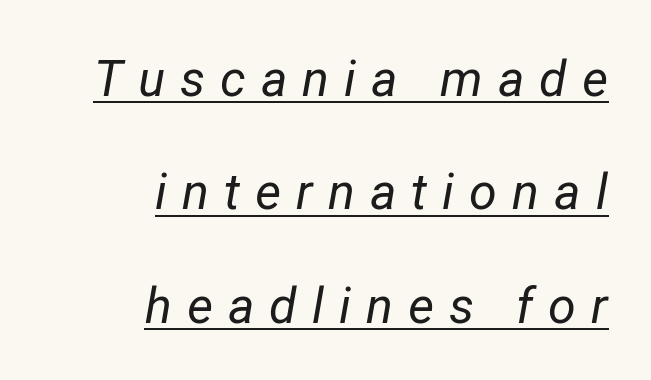
The passage shown is not bold in any degree. The sample's only ornament is a line tracing under the words. This is oblique type, the kind used for emphasis or titles. A typesetter would call this proportional, since set widths differ per character. Airy leading.
